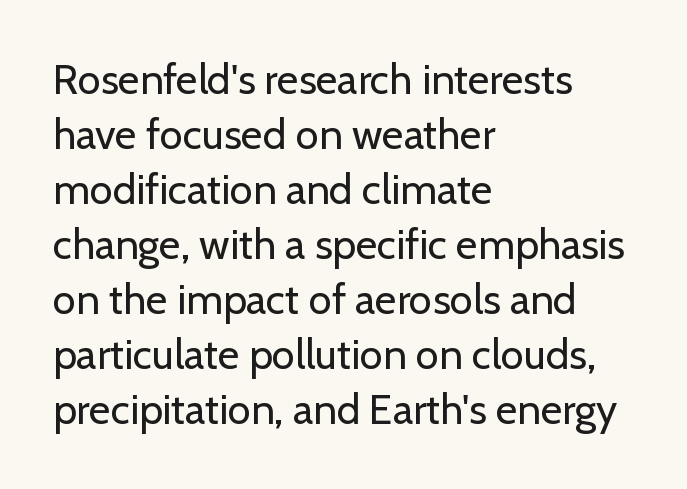
Q: Is the text bold? A: No.
Q: Is the text italic (slanted)? A: No, it is upright.
Q: Is the typeface a serif or a sans-serif typeface? A: Sans-serif.
Q: Is the text underlined? A: No.
Q: How is the paragraph aligned? A: Left-aligned.
Q: Is the spacing between letters normal or unusually wide? A: Normal.
Q: Is the spacing between lines tight, normal or loose? A: Normal.
Q: Width (condensed, normal, or wide)? A: Normal.
Q: Stroke contrast? A: Low.
Q: x-height? A: Medium.
Q: Monospaced? A: No.
